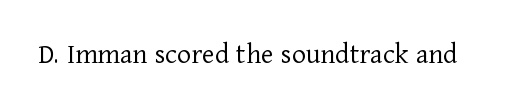
The image shows 30 px light serif type, upright; set normal letter spacing, not underlined; low stroke contrast and a medium x-height.
